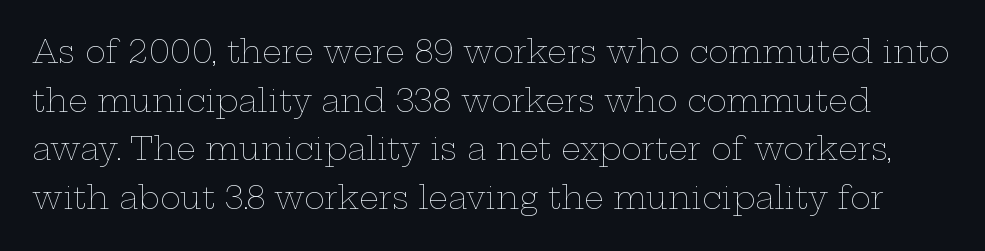
The letterforms sit at book weight or below. The letters stand upright; this is a roman face. The rendering uses natural spacing where letterforms have individual widths. Spacing between characters is what you'd get straight out of the box.
